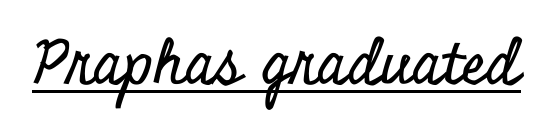
Q: Is the text italic (slanted)? A: Yes.
Q: Is the typeface a serif or a sans-serif typeface? A: Serif.
Q: Is the text underlined? A: Yes.
Q: Is the spacing between letters normal or unusually wide? A: Normal.
Q: Width (condensed, normal, or wide)? A: Condensed.
Q: Stroke contrast? A: Low.
Q: x-height? A: Small.
Q: Monospaced? A: No.
